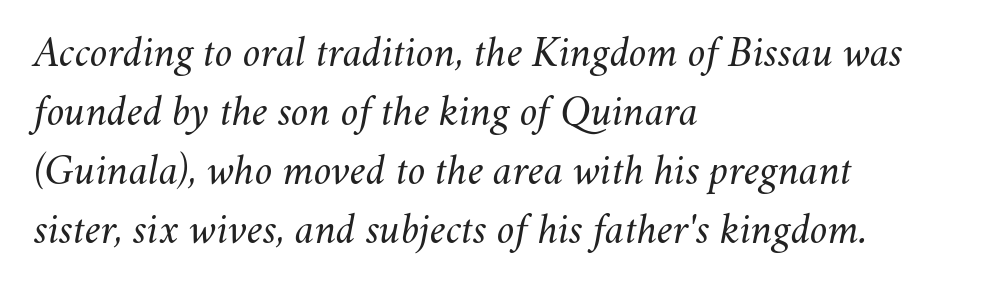
Q: Is the text bold? A: No.
Q: Is the text italic (slanted)? A: Yes, it leans right by about 11 degrees.
Q: Is the text underlined? A: No.
Q: How is the paragraph aligned? A: Left-aligned.
Q: Is the spacing between letters normal or unusually wide? A: Normal.
Q: Is the spacing between lines tight, normal or loose? A: Normal.
Q: Width (condensed, normal, or wide)? A: Normal.
Q: Stroke contrast? A: Medium.
Q: x-height? A: Small.
Q: Monospaced? A: No.
